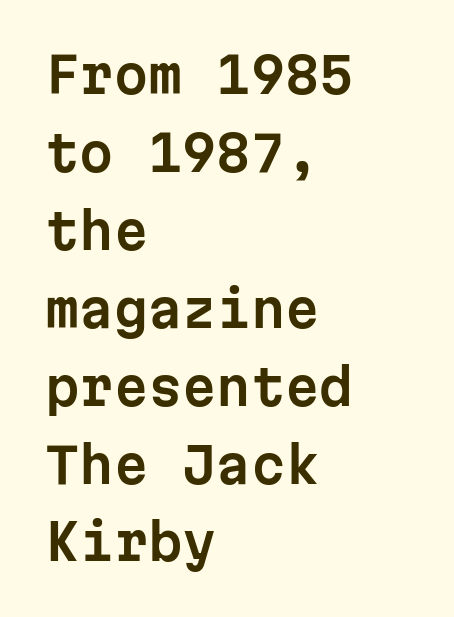
The image shows 49 px sans-serif type, upright, monospaced; set left-aligned, normal line spacing (1.59x), normal letter spacing, not underlined; low stroke contrast and a medium x-height.
